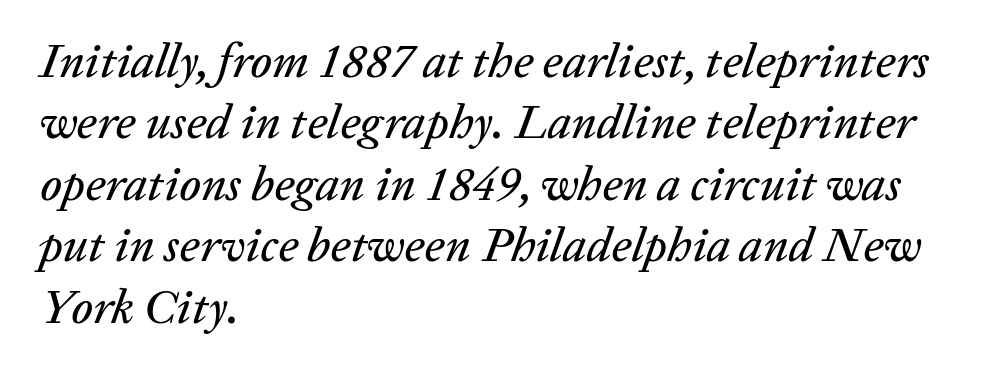
The image shows 48 px text type, italic (leaning right); set left-aligned, normal line spacing (1.28x), normal letter spacing, not underlined; low stroke contrast and a medium x-height.
